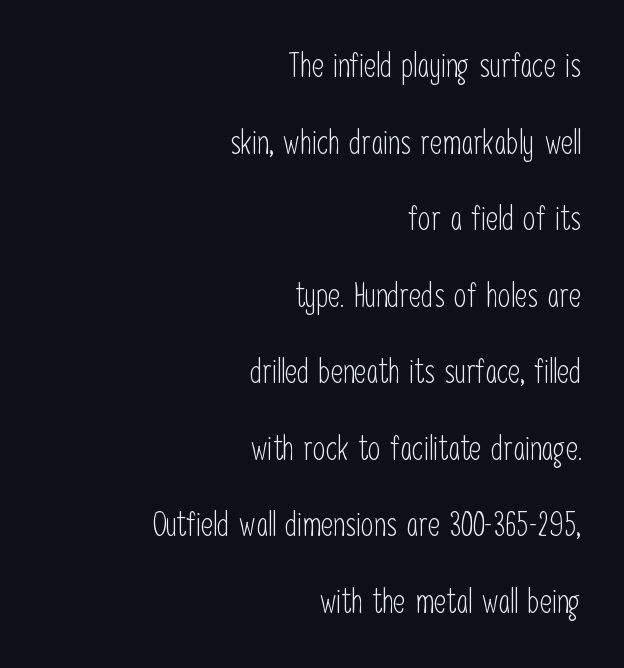
{"serif": "no", "italic": "no", "bold": "no", "weight": "light", "width": "condensed", "stroke_contrast": "low", "x_height": "medium", "monospaced": "no", "underline": "no", "align": "right", "line_spacing": "loose", "line_spacing_ratio": 2.32, "letter_spacing": "normal", "letter_spacing_em": 0.0, "glyph_px": 33}
